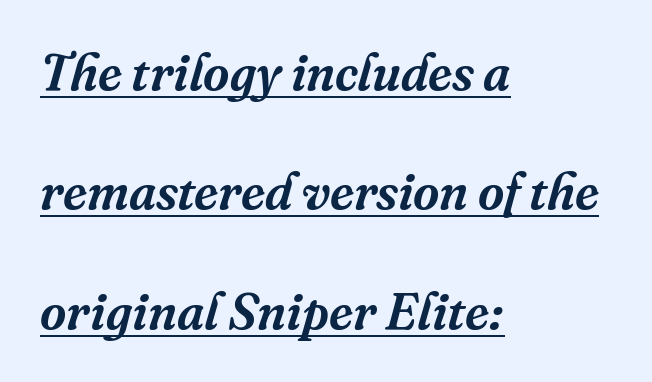
Horizontally, the lines are justified to the leading edge only. You could not count columns in this text — the font is proportionally spaced. Type style note: has serifs. Like a heading marked for emphasis, these lines bear an underscore.
